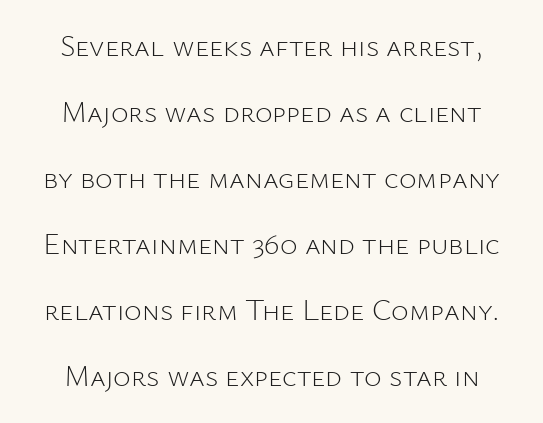
The image shows 30 px light sans-serif type, upright; set loose line spacing (2.2x), normal letter spacing, not underlined; low stroke contrast and a medium x-height.
